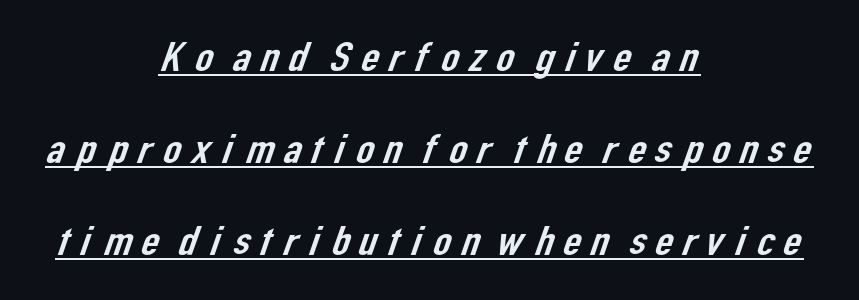
The image shows 40 px sans-serif type; set centered, loose line spacing (2.3x), underlined; low stroke contrast and a medium x-height.
